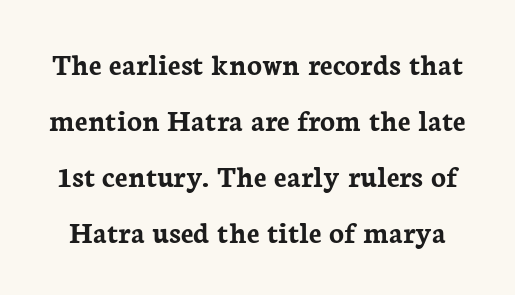
What stands out about the letter spacing? Nothing — it is the standard amount. Spacing verdict: proportional, widths tailored to each character. The typesetting leans heavy: a genuine bold. Regarding serifs, this sample has them. Posture: vertical. Anything drawn beneath the words? Only blank space.
